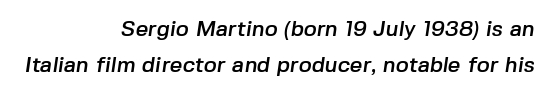
The image shows 22 px text type; set right-aligned, normal line spacing (1.64x), normal letter spacing, not underlined.
